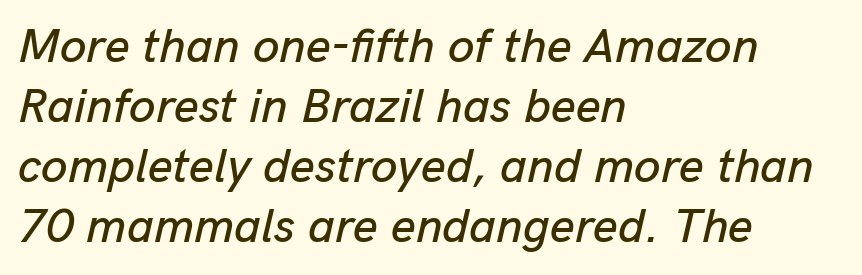
{"italic": "yes", "lean": "right", "slant_degrees": 13, "width": "normal", "stroke_contrast": "low", "x_height": "medium", "monospaced": "no", "underline": "no", "align": "left", "line_spacing": "normal", "line_spacing_ratio": 1.25, "letter_spacing": "normal", "letter_spacing_em": 0.0, "glyph_px": 48}
